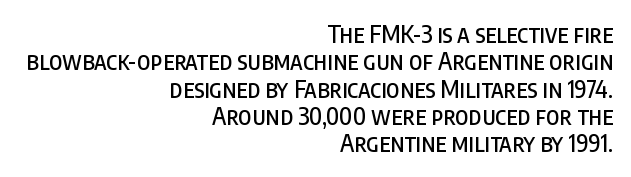
Q: Is the text italic (slanted)? A: No, it is upright.
Q: Is the text underlined? A: No.
Q: How is the paragraph aligned? A: Right-aligned.
Q: Is the spacing between letters normal or unusually wide? A: Normal.
Q: Is the spacing between lines tight, normal or loose? A: Tight.
